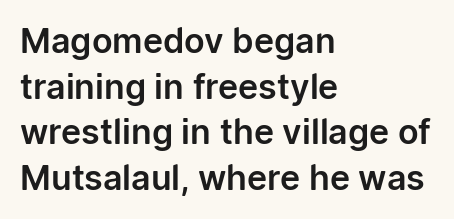
{"serif": "no", "italic": "no", "width": "normal", "stroke_contrast": "low", "x_height": "medium", "monospaced": "no", "underline": "no", "align": "left", "line_spacing": "normal", "line_spacing_ratio": 1.34, "letter_spacing": "normal", "letter_spacing_em": 0.0, "glyph_px": 34}
